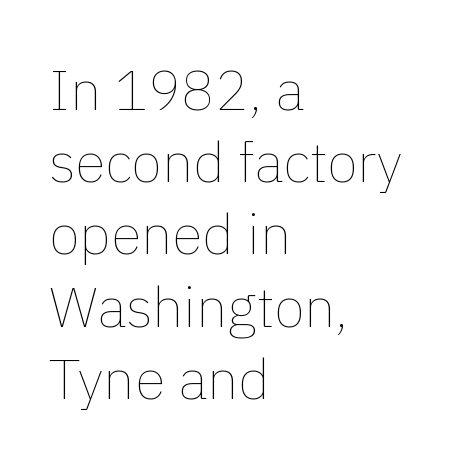
Is the letter spacing exaggerated? No — it looks like the ordinary default. Is the stroke heavy? The answer is a plain regular-or-lighter. Regular leading. Plain, unruled lines of type.
